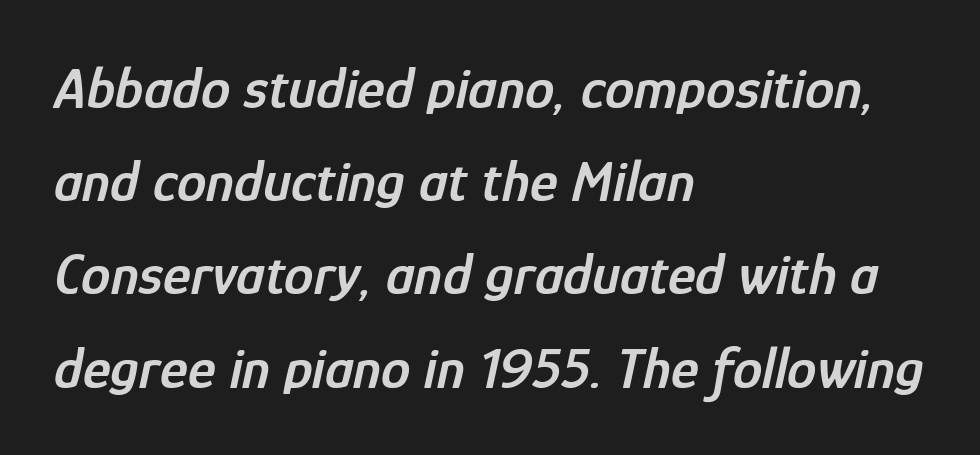
{"italic": "yes", "lean": "right", "slant_degrees": 12, "bold": "semi", "weight": "semibold", "width": "condensed", "stroke_contrast": "low", "x_height": "medium", "monospaced": "no", "underline": "no", "align": "left", "line_spacing": "normal", "line_spacing_ratio": 1.58, "letter_spacing": "normal", "letter_spacing_em": 0.0, "glyph_px": 59}
